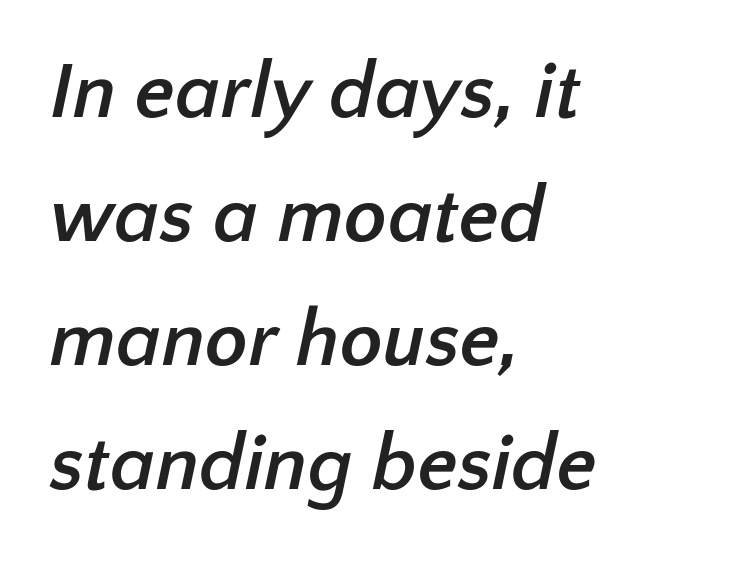
Q: Is the text bold? A: Yes.
Q: Is the typeface a serif or a sans-serif typeface? A: Sans-serif.
Q: Is the text underlined? A: No.
Q: How is the paragraph aligned? A: Left-aligned.
Q: Is the spacing between letters normal or unusually wide? A: Normal.
Q: Is the spacing between lines tight, normal or loose? A: Normal.
Q: Width (condensed, normal, or wide)? A: Normal.
Q: Stroke contrast? A: Low.
Q: x-height? A: Medium.
Q: Monospaced? A: No.
